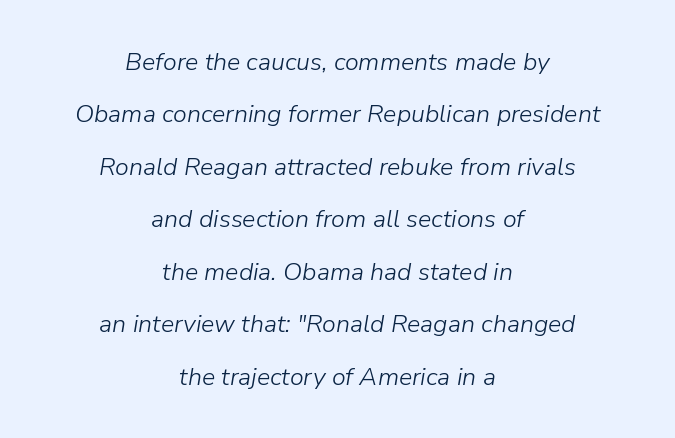
Q: Is the text bold? A: No.
Q: Is the text italic (slanted)? A: Yes, it leans right by about 9 degrees.
Q: Is the text underlined? A: No.
Q: How is the paragraph aligned? A: Centered.
Q: Is the spacing between letters normal or unusually wide? A: Normal.
Q: Is the spacing between lines tight, normal or loose? A: Loose.
